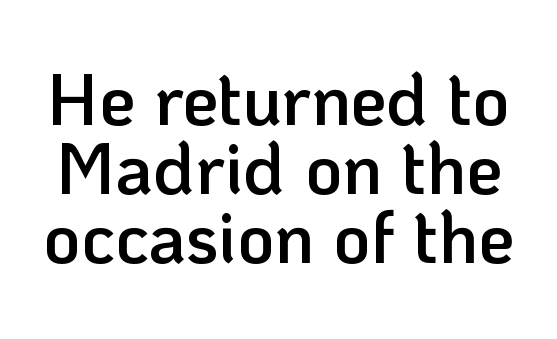
The image shows 72 px semibold sans-serif type, upright; set tight line spacing (0.96x), normal letter spacing, not underlined; low stroke contrast and a medium x-height.
